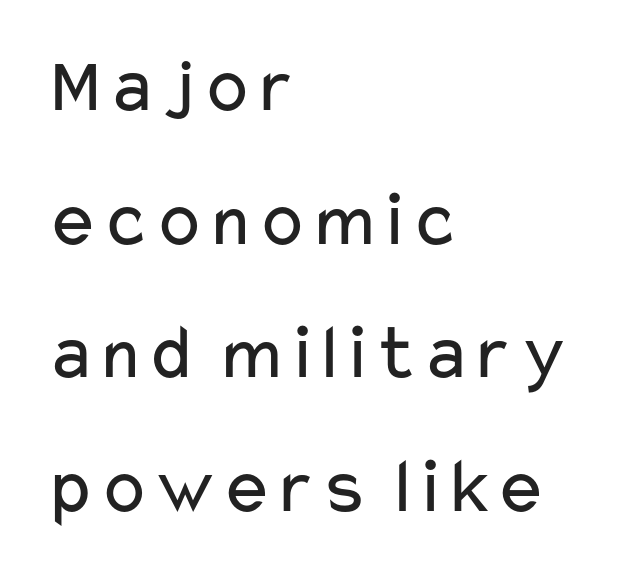
Each new line begins a customary step beneath the previous one. Varying glyph widths throughout — classic text-font behaviour. Words float on clear page, feet unadorned. Reading down the block, your eye returns to a fixed left position each line. There is no visible air inserted between adjacent glyphs. Observe the absence of serifs on each vertical stroke in this sample.
